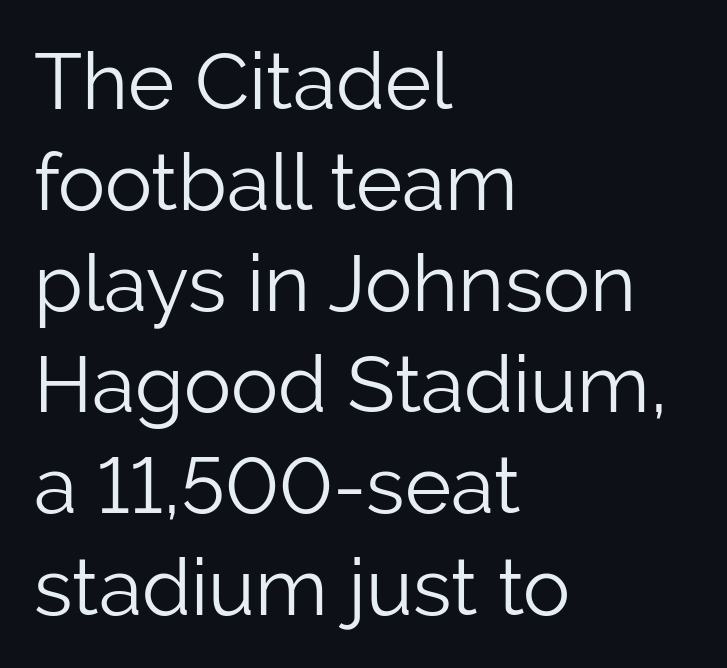
The image shows 79 px light sans-serif type, upright; set left-aligned, normal line spacing (1.28x), normal letter spacing, not underlined; low stroke contrast and a medium x-height.
